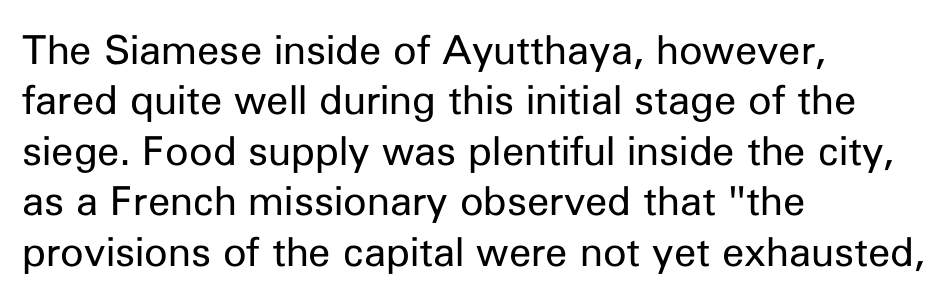
The image shows 40 px regular-weight sans-serif type, upright; set left-aligned, normal line spacing (1.26x), normal letter spacing, not underlined; low stroke contrast and a medium x-height.
